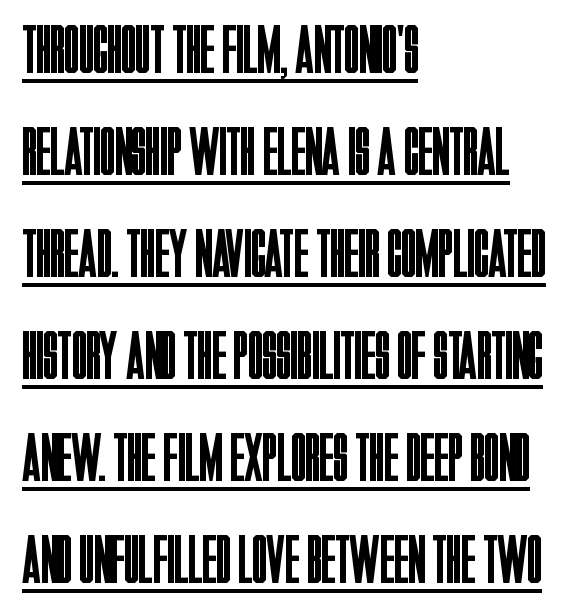
Rows of type keep a routine distance in the vertical direction. No feet cap the strokes, marking this as sans-serif type. Stroke mass is kept to a normal reading level or below. Honestly, the underline is the first thing you notice here.
